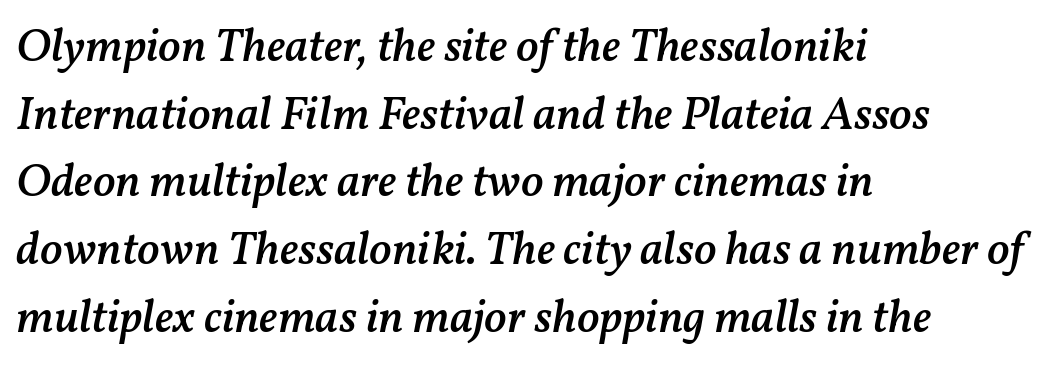
The image shows 47 px semibold type, italic (leaning right); set left-aligned, normal line spacing (1.44x), normal letter spacing, not underlined; medium stroke contrast and a medium x-height.
